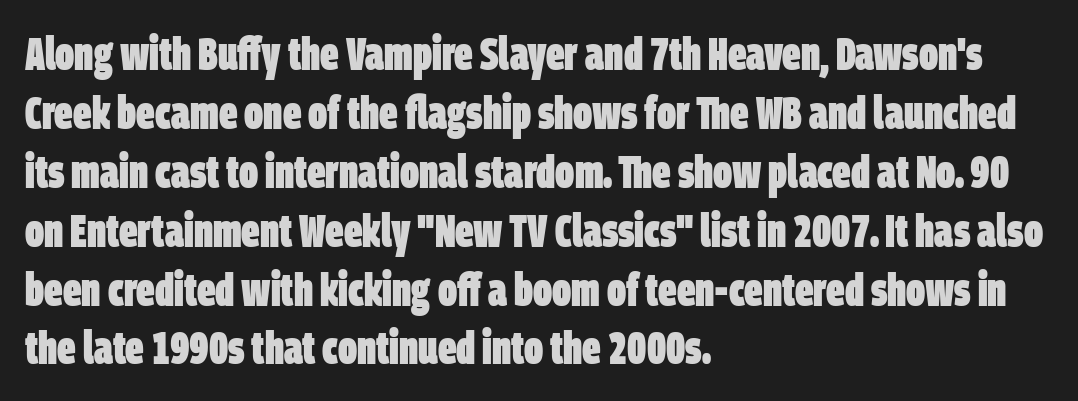
The image shows 46 px heavy, condensed sans-serif type; set left-aligned, normal line spacing (1.28x), normal letter spacing, not underlined; low stroke contrast and a large x-height.
